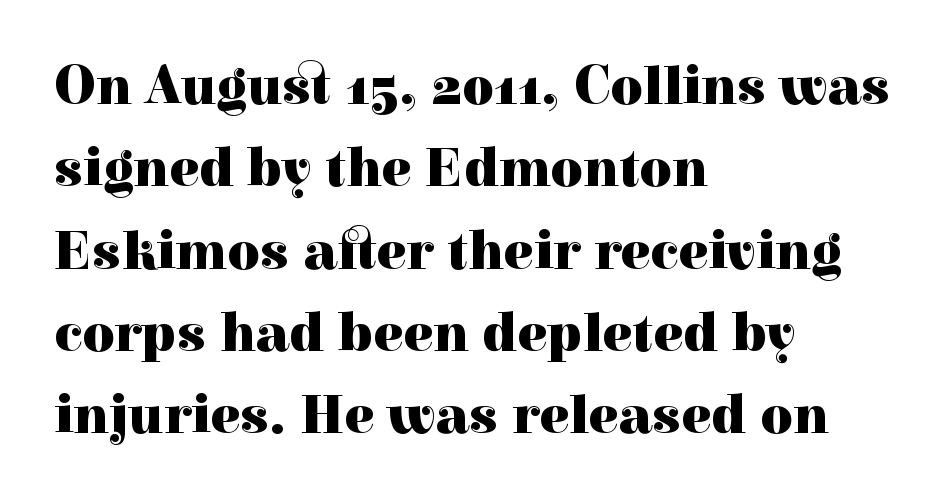
The image shows 56 px heavy serif type, upright; set left-aligned, normal line spacing (1.47x), normal letter spacing, not underlined; a medium x-height.
